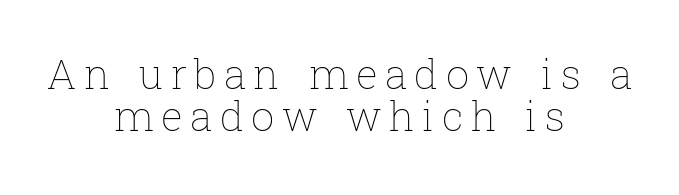
{"italic": "no", "bold": "no", "weight": "thin", "width": "normal", "stroke_contrast": "low", "x_height": "medium", "monospaced": "no", "underline": "no", "align": "center", "line_spacing": "tight", "line_spacing_ratio": 1.03, "glyph_px": 41}
